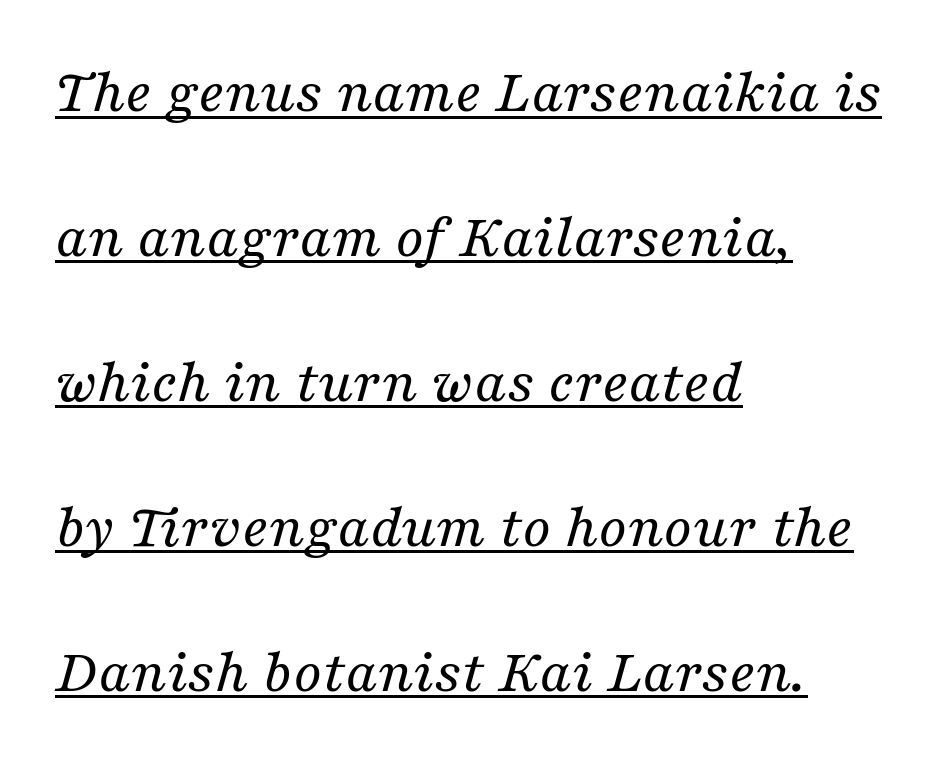
{"serif": "yes", "italic": "yes", "lean": "right", "slant_degrees": 16, "bold": "no", "weight": "regular", "width": "normal", "stroke_contrast": "medium", "x_height": "medium", "monospaced": "no", "underline": "yes", "align": "left", "line_spacing": "loose", "line_spacing_ratio": 2.3, "letter_spacing": "normal", "letter_spacing_em": 0.0, "glyph_px": 63}
